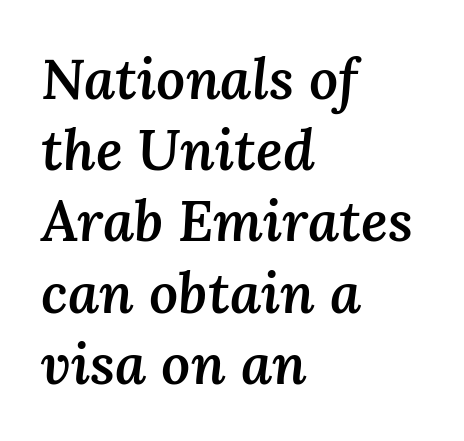
The image shows 57 px semibold type, italic (leaning right); set left-aligned, normal line spacing (1.25x), normal letter spacing, not underlined; medium stroke contrast and a medium x-height.
